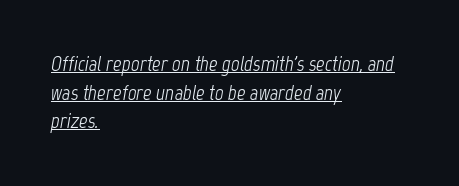
Notice how the passage keeps a crisp vertical edge on the left only. Horizontal bands of white between lines are of average thickness. Weight: not bold — regular or lighter. Every word sits above its own underline. Slanted lettering throughout. In terms of letterspacing, this is plain default setting.
